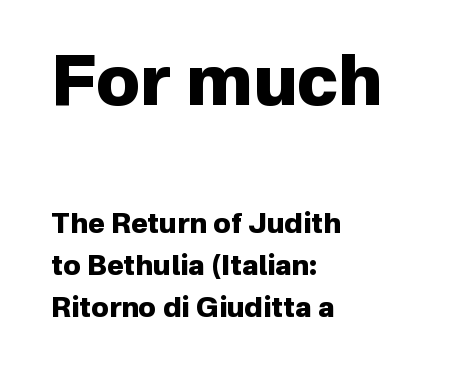
The image shows 70 px heavy sans-serif type, upright; set left-aligned, normal line spacing (1.49x), normal letter spacing, not underlined; the first (top) block is 2.5x larger; low stroke contrast and a medium x-height.
